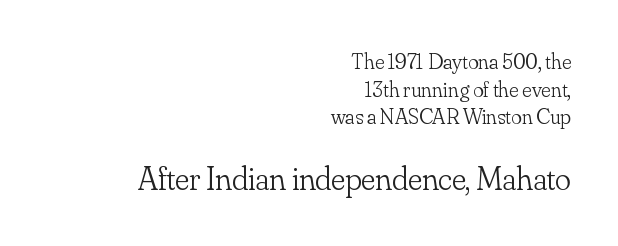
The characters are drawn with everyday or finer stroke widths. How are the letters spaced? Ordinarily, with no added tracking. In this sample the second text group is rendered at the bigger scale. The letters stand straight up with perfectly vertical stems. A student would call this right alignment; a typographer would say flush right, rag left.
